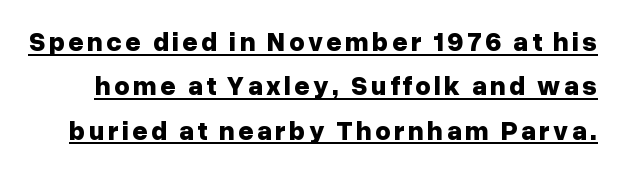
Q: Is the text bold? A: Yes.
Q: Is the text italic (slanted)? A: No, it is upright.
Q: Is the text underlined? A: Yes.
Q: Is the spacing between lines tight, normal or loose? A: Normal.
